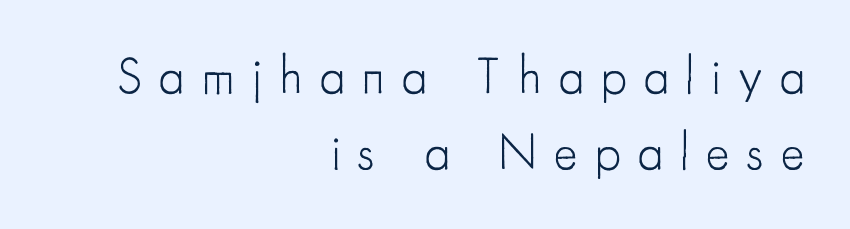
{"serif": "no", "italic": "no", "bold": "no", "weight": "light", "width": "condensed", "stroke_contrast": "low", "x_height": "small", "monospaced": "no", "underline": "no", "align": "right", "line_spacing": "normal", "line_spacing_ratio": 1.5, "letter_spacing": "wide", "letter_spacing_em": 0.34, "glyph_px": 51}
